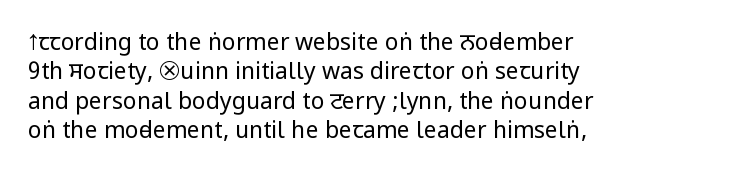
{"italic": "no", "bold": "no", "underline": "no", "align": "left", "line_spacing": "normal", "line_spacing_ratio": 1.28, "letter_spacing": "normal", "letter_spacing_em": 0.0, "glyph_px": 23}
